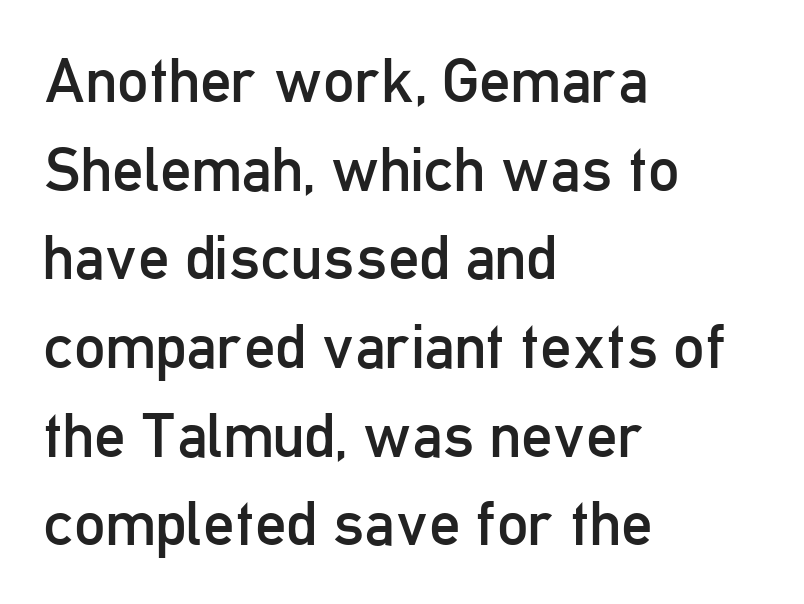
Q: Is the text bold? A: No.
Q: Is the text italic (slanted)? A: No, it is upright.
Q: Is the typeface a serif or a sans-serif typeface? A: Sans-serif.
Q: Is the text underlined? A: No.
Q: How is the paragraph aligned? A: Left-aligned.
Q: Is the spacing between letters normal or unusually wide? A: Normal.
Q: Is the spacing between lines tight, normal or loose? A: Normal.
Q: Width (condensed, normal, or wide)? A: Condensed.
Q: Stroke contrast? A: Low.
Q: x-height? A: Medium.
Q: Monospaced? A: No.
